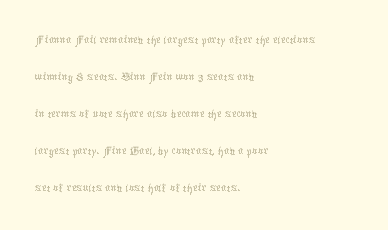
{"italic": "no", "bold": "no", "underline": "no", "align": "left", "line_spacing": "normal", "line_spacing_ratio": 1.37, "letter_spacing": "normal", "letter_spacing_em": 0.0, "glyph_px": 27}
